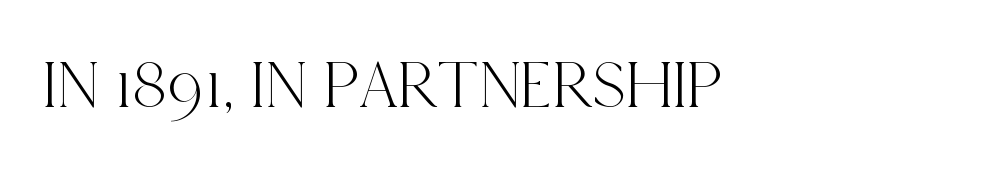
Each letter keeps its own natural width here, so spacing adapts to shape. This sample is left-justified, so line endings fall wherever the words run out. Tall strokes in this sample are plumb rather than angled. The strip under each line holds only bare page.
